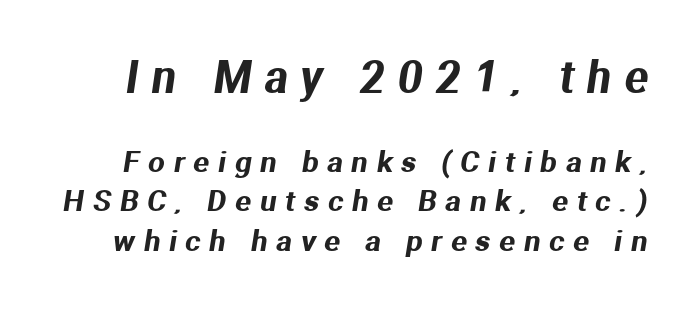
{"serif": "no", "width": "normal", "stroke_contrast": "medium", "x_height": "medium", "monospaced": "no", "underline": "no", "line_spacing": "normal", "line_spacing_ratio": 1.36, "letter_spacing": "wide", "letter_spacing_em": 0.31, "larger_block": "first", "size_ratio": 1.48, "glyph_px": 43}
